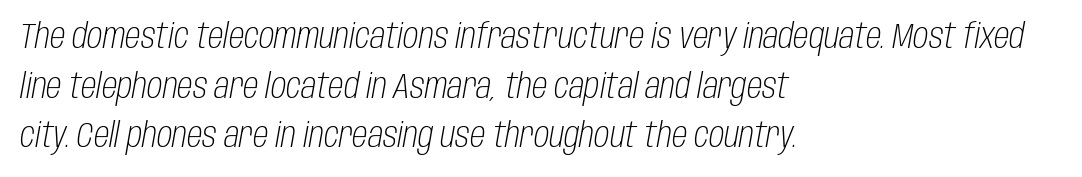
How would I describe the line gaps? Plain and ordinary. Weight class: somewhere from thin through regular. Posture: slanted. Is the letter spacing exaggerated? No — it looks like the ordinary default. A bare baseline throughout the passage.
